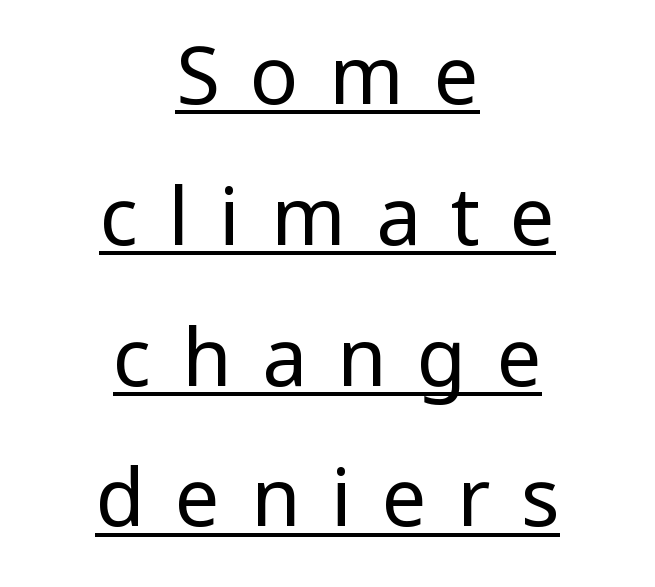
Q: Is the text bold? A: No.
Q: Is the text italic (slanted)? A: No, it is upright.
Q: Is the typeface a serif or a sans-serif typeface? A: Sans-serif.
Q: Is the text underlined? A: Yes.
Q: How is the paragraph aligned? A: Centered.
Q: Is the spacing between letters normal or unusually wide? A: Unusually wide.
Q: Width (condensed, normal, or wide)? A: Normal.
Q: Stroke contrast? A: Low.
Q: x-height? A: Medium.
Q: Monospaced? A: No.
